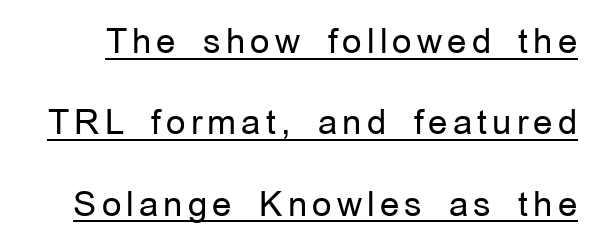
Style check: upright. Font category for this specimen: sans-serif. Glance below the letters and you will spot a drawn line. Looks like regular typesetting: each glyph gets only the width it needs.
